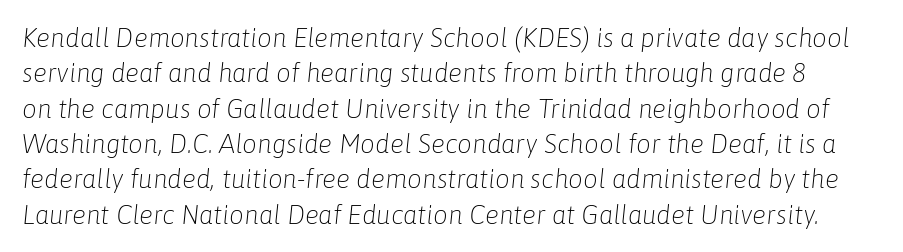
Q: Is the text bold? A: No.
Q: Is the text italic (slanted)? A: Yes, it leans right by about 6 degrees.
Q: Is the text underlined? A: No.
Q: Is the spacing between letters normal or unusually wide? A: Normal.
Q: Is the spacing between lines tight, normal or loose? A: Normal.
